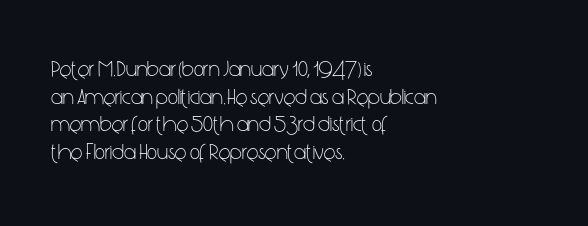
The image shows 22 px text type, upright; set left-aligned, normal line spacing (1.26x), normal letter spacing, not underlined.
